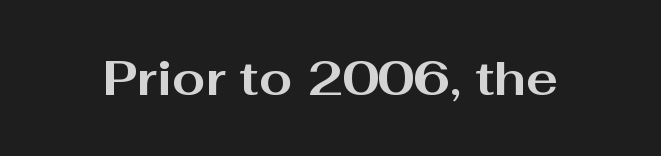
The image shows 48 px bold, wide sans-serif type, upright; set normal letter spacing, not underlined; medium stroke contrast and a medium x-height.
